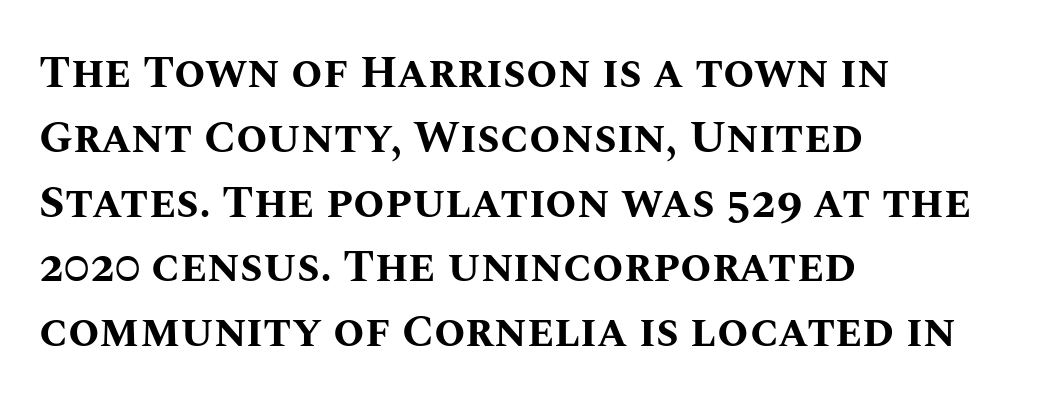
{"italic": "no", "bold": "yes", "weight": "bold", "width": "normal", "stroke_contrast": "medium", "x_height": "large", "monospaced": "no", "underline": "no", "align": "left", "line_spacing": "normal", "line_spacing_ratio": 1.44, "letter_spacing": "normal", "letter_spacing_em": 0.0, "glyph_px": 45}
